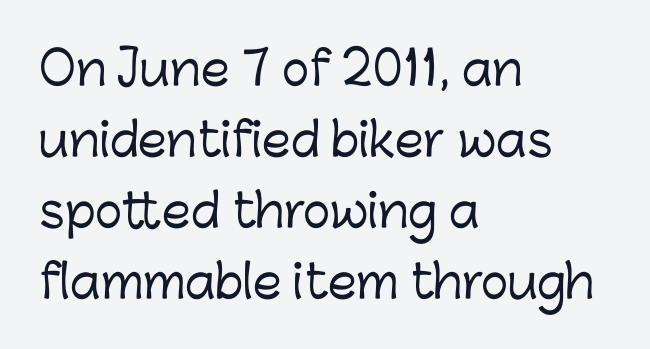
Does the lettering tilt? It doesn't — this is upright. Reading down the column, the eye jumps a familiar distance to each next line. Underlining? Definitely not there. This rendering leaves character spacing at its baseline value. Each letter keeps its own natural width here, so spacing adapts to shape. Visually the block forms a straight wall on the left and a jagged coastline on the right.
